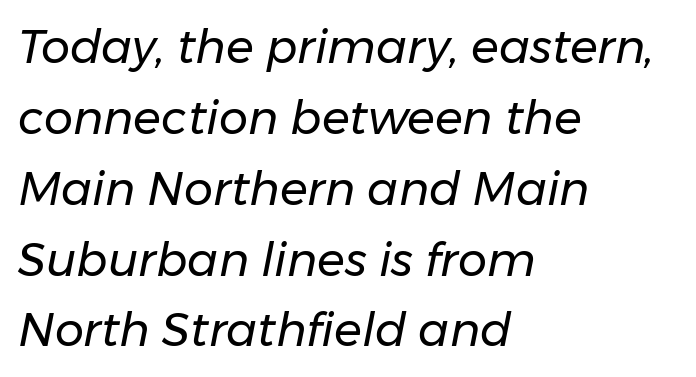
{"italic": "yes", "lean": "right", "slant_degrees": 11, "bold": "no", "weight": "regular", "width": "normal", "stroke_contrast": "low", "x_height": "medium", "monospaced": "no", "underline": "no", "align": "left", "line_spacing": "normal", "line_spacing_ratio": 1.54, "letter_spacing": "normal", "letter_spacing_em": 0.0, "glyph_px": 46}
